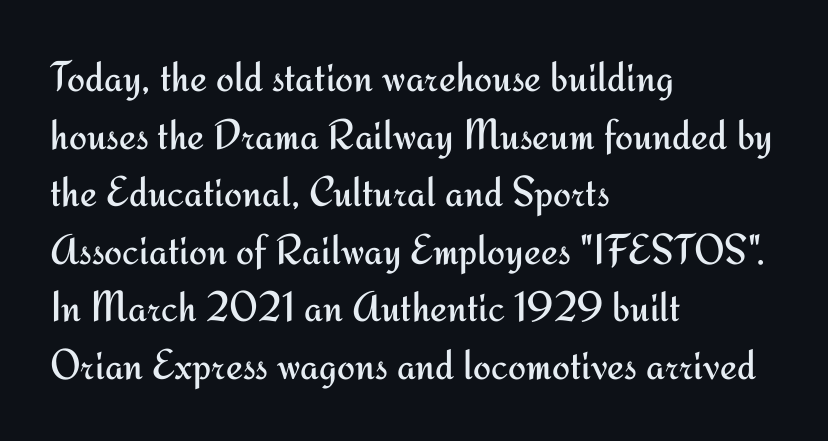
Q: Is the text bold? A: No.
Q: Is the text italic (slanted)? A: No, it is upright.
Q: Is the typeface a serif or a sans-serif typeface? A: Sans-serif.
Q: Is the text underlined? A: No.
Q: How is the paragraph aligned? A: Left-aligned.
Q: Is the spacing between letters normal or unusually wide? A: Normal.
Q: Is the spacing between lines tight, normal or loose? A: Normal.
Q: Width (condensed, normal, or wide)? A: Normal.
Q: Stroke contrast? A: Medium.
Q: x-height? A: Small.
Q: Monospaced? A: No.
